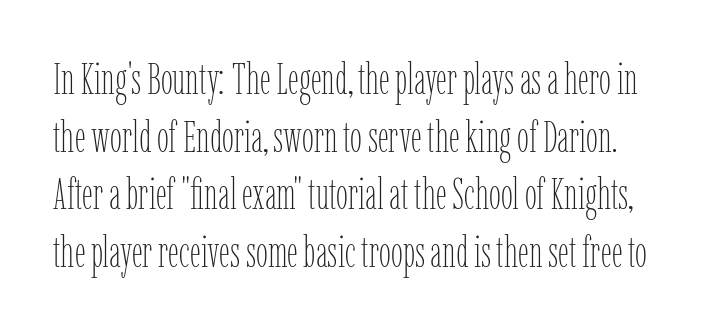
{"italic": "no", "bold": "no", "weight": "thin", "width": "condensed", "stroke_contrast": "low", "x_height": "medium", "monospaced": "no", "underline": "no", "line_spacing": "normal", "line_spacing_ratio": 1.34, "letter_spacing": "normal", "letter_spacing_em": 0.0, "glyph_px": 43}
